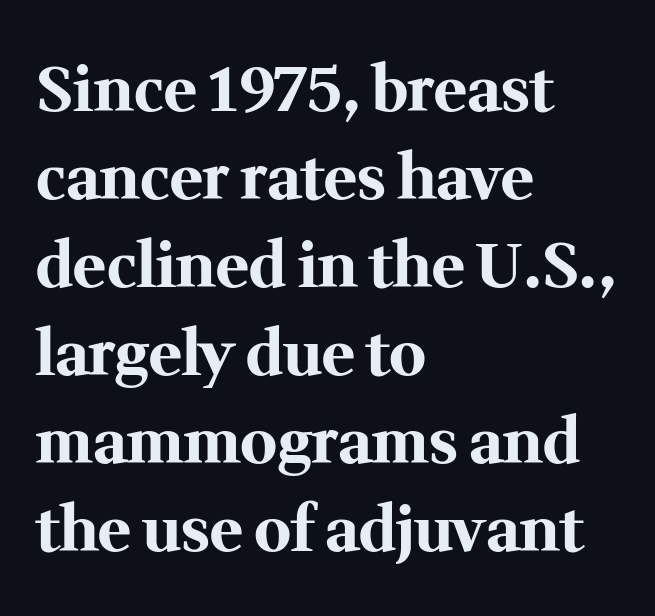
The image shows 62 px bold serif type, upright; set left-aligned, normal line spacing (1.42x), normal letter spacing, not underlined; medium stroke contrast and a medium x-height.
